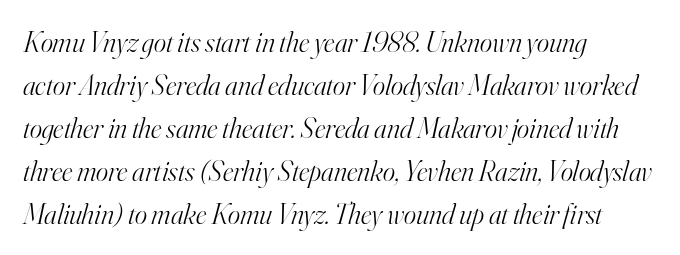
{"serif": "yes", "italic": "yes", "lean": "right", "slant_degrees": 16, "bold": "no", "weight": "light", "width": "normal", "stroke_contrast": "high", "x_height": "small", "monospaced": "no", "underline": "no", "align": "left", "line_spacing": "normal", "line_spacing_ratio": 1.48, "letter_spacing": "normal", "letter_spacing_em": 0.0, "glyph_px": 29}
